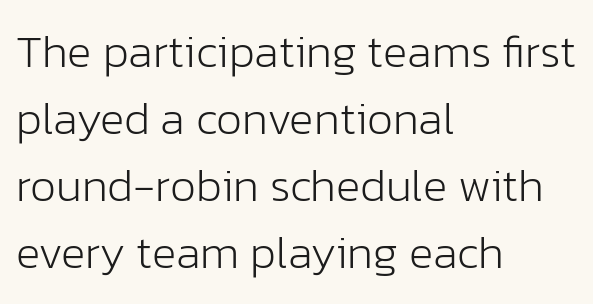
Short and long lines alike share a common starting point at left. Between one letter and the next there's only the usual sliver of space. Descenders are the only things crossing below the line. These lines are rendered in a variable-pitch font. Tall strokes in this sample are plumb rather than angled.
